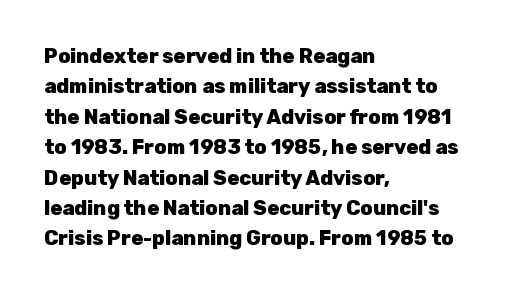
Heavy, bold letterforms. The rendering anchors every line to the left-hand side. The line-height multiplier appears to be the usual default. Style check: upright. There is no visible air inserted between adjacent glyphs. Descenders hang freely into open space.
